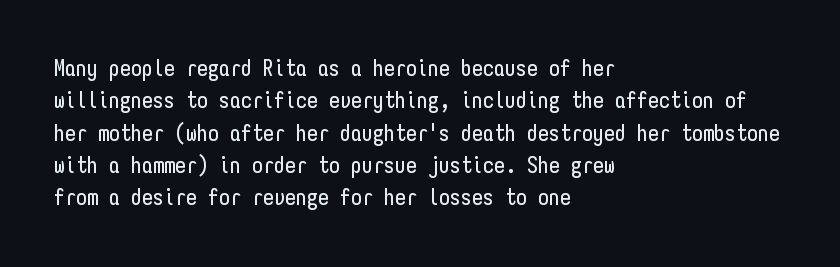
{"italic": "no", "underline": "no", "align": "left", "line_spacing": "normal", "line_spacing_ratio": 1.47, "letter_spacing": "normal", "letter_spacing_em": 0.0, "glyph_px": 22}
